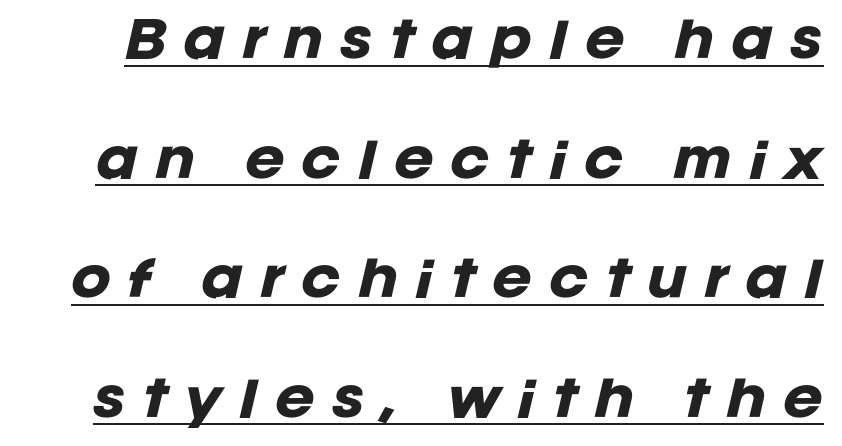
The glyphs are accompanied by a horizontal stroke just below them. This sample uses an oblique cut, with every glyph tilted off the vertical. Widely set lines give the paragraph a tall, airy silhouette. Loose tracking; the words dissolve into strings of separated letters. The face used here is proportionally spaced, like ordinary book or web type. Emphasis by weight is at full strength: bold.
